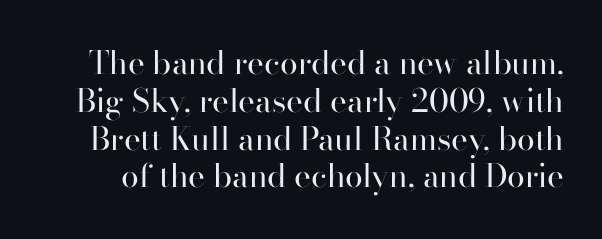
Q: Is the text bold? A: No.
Q: Is the text italic (slanted)? A: No, it is upright.
Q: Is the typeface a serif or a sans-serif typeface? A: Serif.
Q: Is the text underlined? A: No.
Q: Is the spacing between letters normal or unusually wide? A: Normal.
Q: Width (condensed, normal, or wide)? A: Normal.
Q: Stroke contrast? A: High.
Q: x-height? A: Small.
Q: Monospaced? A: No.
